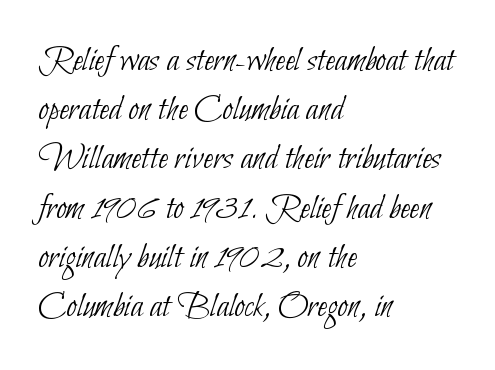
Q: Is the text bold? A: No.
Q: Is the typeface a serif or a sans-serif typeface? A: Sans-serif.
Q: Is the text underlined? A: No.
Q: How is the paragraph aligned? A: Left-aligned.
Q: Is the spacing between letters normal or unusually wide? A: Normal.
Q: Is the spacing between lines tight, normal or loose? A: Normal.
Q: Width (condensed, normal, or wide)? A: Condensed.
Q: Stroke contrast? A: Low.
Q: x-height? A: Small.
Q: Monospaced? A: No.
